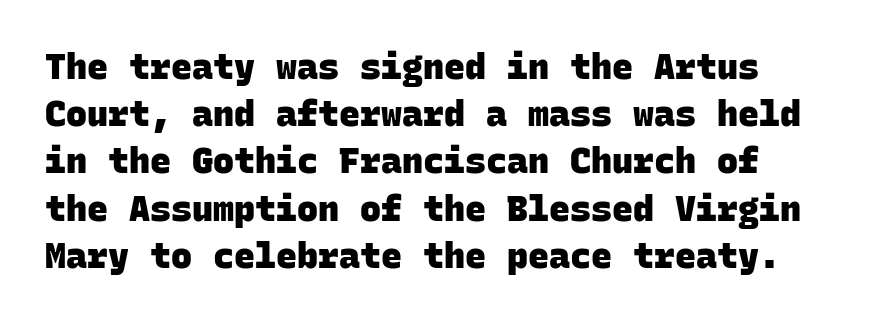
{"serif": "no", "bold": "yes", "weight": "heavy", "width": "normal", "stroke_contrast": "low", "x_height": "large", "monospaced": "yes", "underline": "no", "line_spacing": "normal", "line_spacing_ratio": 1.35, "letter_spacing": "normal", "letter_spacing_em": 0.0, "glyph_px": 35}
